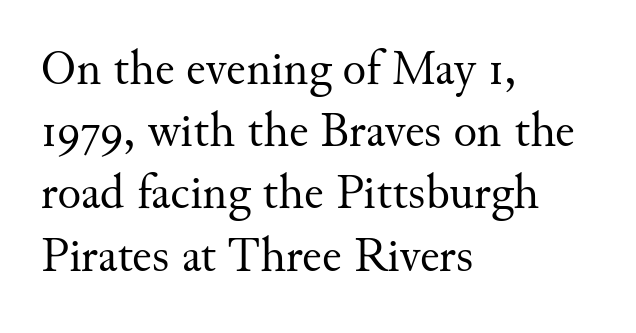
The image shows 49 px regular-weight serif type, upright; set left-aligned, normal line spacing (1.27x), normal letter spacing, not underlined; medium stroke contrast and a small x-height.
